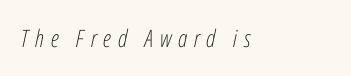
Q: Is the text bold? A: No.
Q: Is the text italic (slanted)? A: Yes, it leans right by about 12 degrees.
Q: Is the text underlined? A: No.
Q: How is the paragraph aligned? A: Left-aligned.
Q: Is the spacing between letters normal or unusually wide? A: Unusually wide.
